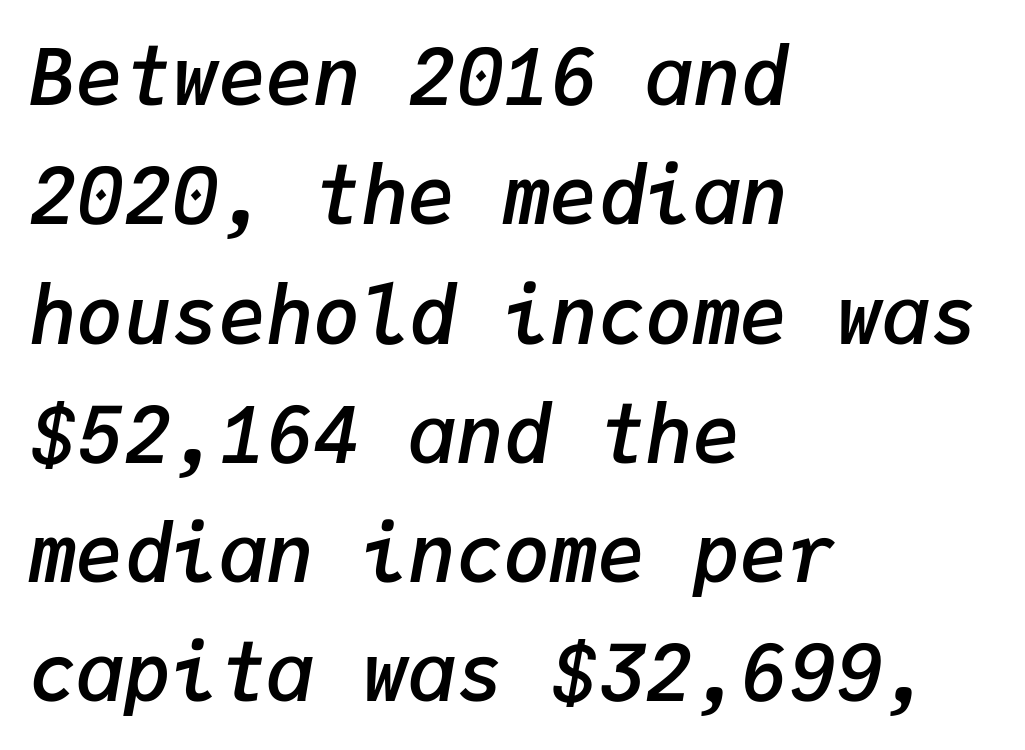
Q: Is the text bold? A: Semi-bold.
Q: Is the text italic (slanted)? A: Yes, it leans right by about 9 degrees.
Q: Is the text underlined? A: No.
Q: How is the paragraph aligned? A: Left-aligned.
Q: Is the spacing between letters normal or unusually wide? A: Normal.
Q: Is the spacing between lines tight, normal or loose? A: Normal.
Q: Width (condensed, normal, or wide)? A: Normal.
Q: Stroke contrast? A: Low.
Q: x-height? A: Medium.
Q: Monospaced? A: Yes.
